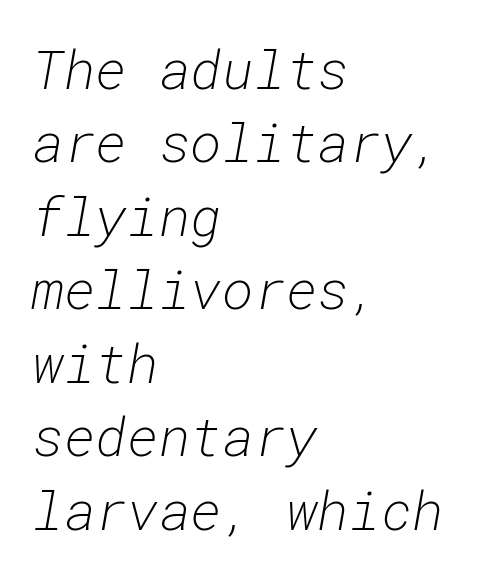
The image shows 54 px light type, italic (leaning right), monospaced; set left-aligned, normal line spacing (1.36x), normal letter spacing, not underlined; low stroke contrast and a medium x-height.
